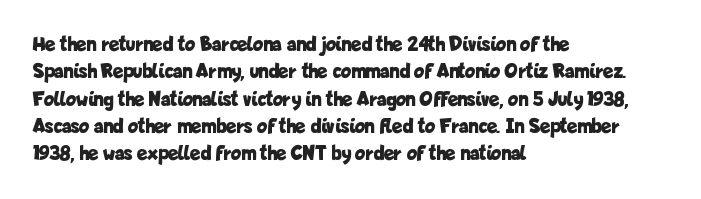
{"italic": "no", "bold": "yes", "underline": "no", "align": "left", "line_spacing": "normal", "line_spacing_ratio": 1.3, "letter_spacing": "normal", "letter_spacing_em": 0.0, "glyph_px": 21}
